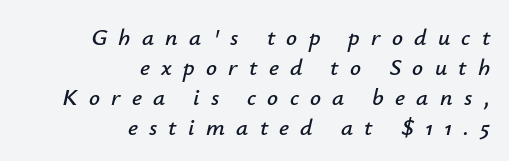
The image shows 24 px text type, italic (leaning right); set right-aligned, normal line spacing (1.25x), unusually wide letter spacing (+0.47 em), not underlined.
